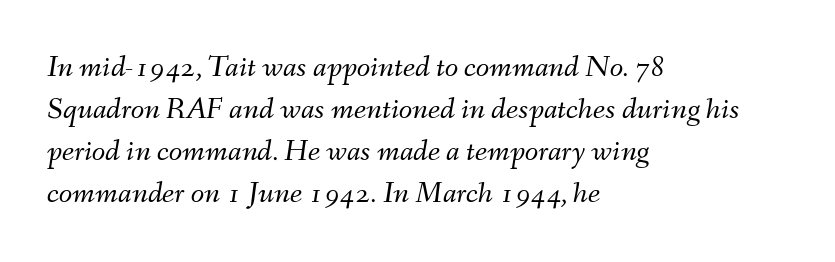
{"italic": "yes", "lean": "right", "slant_degrees": 9, "bold": "no", "weight": "light", "width": "normal", "stroke_contrast": "medium", "x_height": "small", "monospaced": "no", "underline": "no", "align": "left", "line_spacing": "normal", "line_spacing_ratio": 1.35, "letter_spacing": "normal", "letter_spacing_em": 0.0, "glyph_px": 31}
